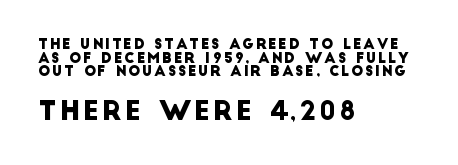
The image shows 26 px text type; set left-aligned, tight line spacing (0.97x), not underlined; the second (bottom) block is 1.86x larger.
